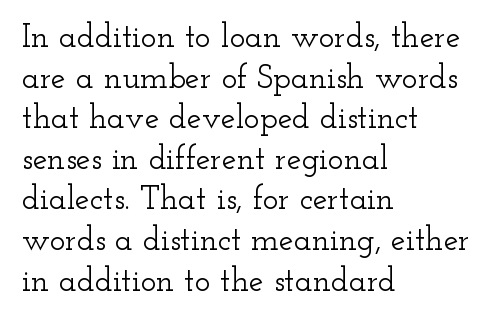
Q: Is the text italic (slanted)? A: No, it is upright.
Q: Is the typeface a serif or a sans-serif typeface? A: Serif.
Q: Is the text underlined? A: No.
Q: How is the paragraph aligned? A: Left-aligned.
Q: Is the spacing between letters normal or unusually wide? A: Normal.
Q: Width (condensed, normal, or wide)? A: Wide.
Q: Stroke contrast? A: Low.
Q: x-height? A: Small.
Q: Monospaced? A: No.
